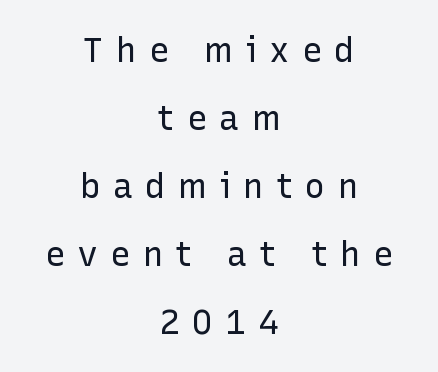
{"serif": "no", "italic": "no", "bold": "no", "weight": "regular", "width": "normal", "stroke_contrast": "low", "x_height": "medium", "monospaced": "no", "underline": "no", "align": "center", "line_spacing": "loose", "line_spacing_ratio": 2.0, "letter_spacing": "wide", "letter_spacing_em": 0.36, "glyph_px": 34}
